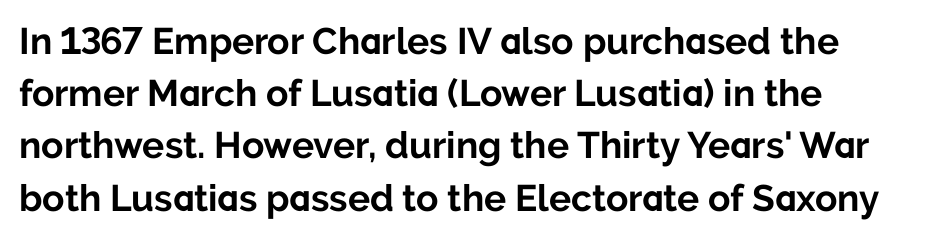
{"serif": "no", "italic": "no", "bold": "yes", "weight": "bold", "width": "normal", "stroke_contrast": "low", "x_height": "medium", "monospaced": "no", "underline": "no", "align": "left", "line_spacing": "normal", "line_spacing_ratio": 1.41, "letter_spacing": "normal", "letter_spacing_em": 0.0, "glyph_px": 37}
